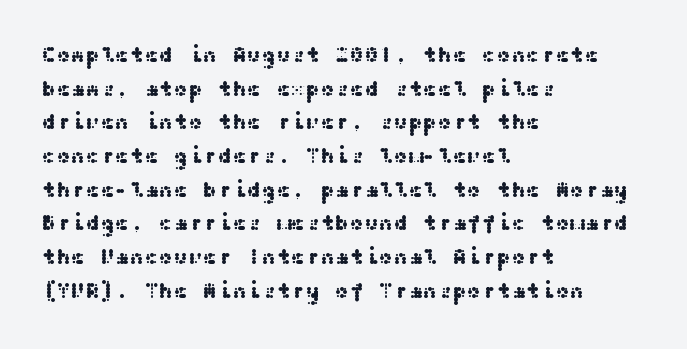
One glance says typical: line gaps are just what's usual. The letters stand upright; this is a roman face. The gap between lines stays unmarked. These lines keep a tight, regular rhythm from letter to letter. Casual observation: everything's shoved over to the left.
